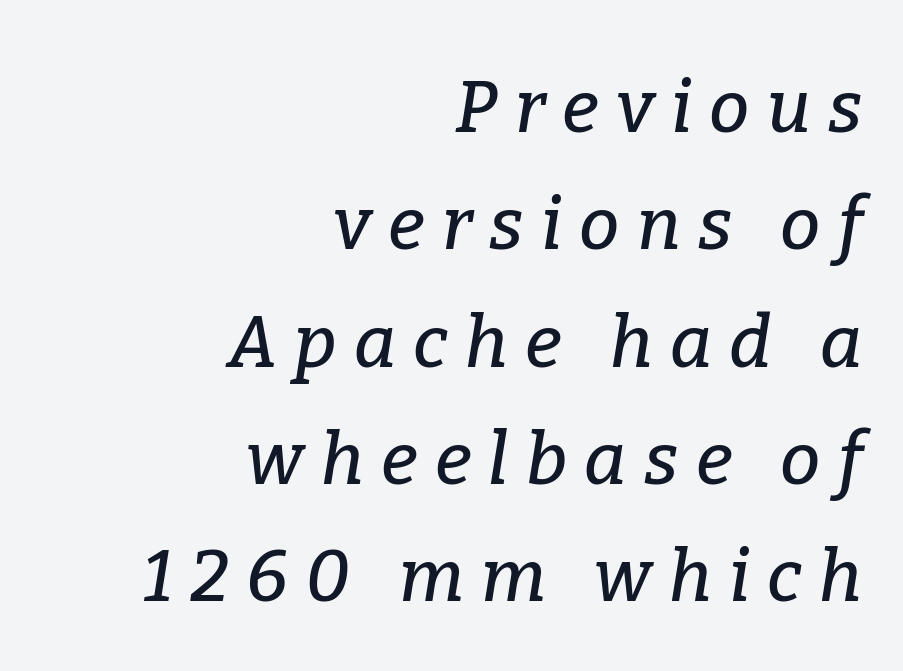
Q: Is the text italic (slanted)? A: Yes, it leans right by about 9 degrees.
Q: Is the typeface a serif or a sans-serif typeface? A: Serif.
Q: Is the text underlined? A: No.
Q: How is the paragraph aligned? A: Right-aligned.
Q: Is the spacing between letters normal or unusually wide? A: Unusually wide.
Q: Is the spacing between lines tight, normal or loose? A: Normal.
Q: Width (condensed, normal, or wide)? A: Normal.
Q: Stroke contrast? A: Low.
Q: x-height? A: Medium.
Q: Monospaced? A: No.
